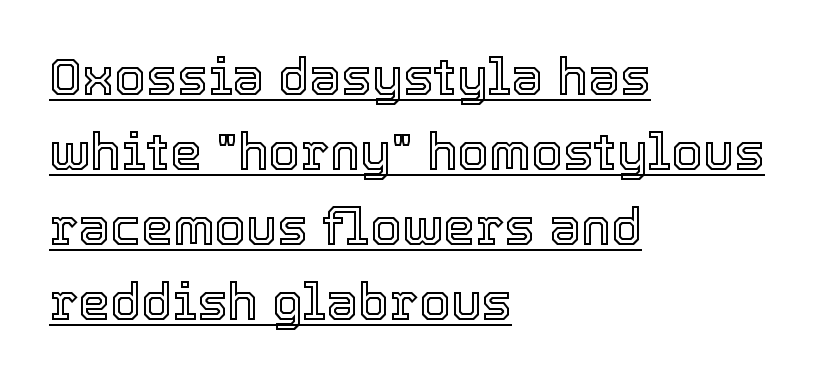
{"italic": "no", "width": "normal", "x_height": "medium", "monospaced": "no", "underline": "yes", "align": "left", "line_spacing": "normal", "line_spacing_ratio": 1.47, "letter_spacing": "normal", "letter_spacing_em": 0.0, "glyph_px": 51}
